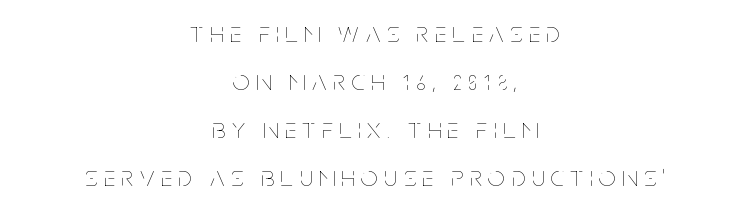
The space directly below the letters is spotless. Here the glyphs are tracked loosely, breaking word shapes into spaced letters. The space between consecutive lines is moderate. Alignment: centered. Posture: upright roman. The characters are drawn with everyday or finer stroke widths.
